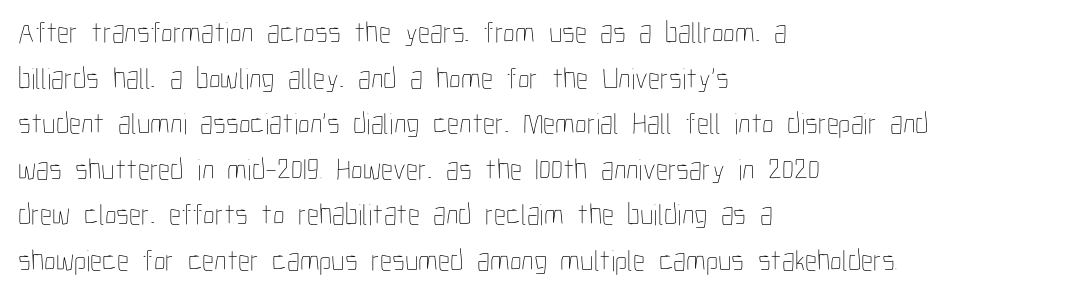
The image shows 30 px thin, condensed type, upright; set left-aligned, normal line spacing (1.52x), normal letter spacing, not underlined; low stroke contrast and a medium x-height.
